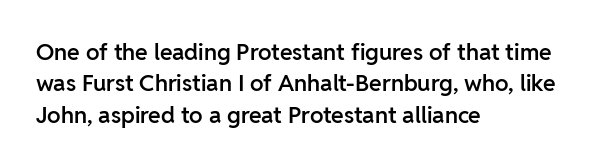
The image shows 23 px text type, upright; set left-aligned, normal line spacing (1.36x), normal letter spacing, not underlined.
